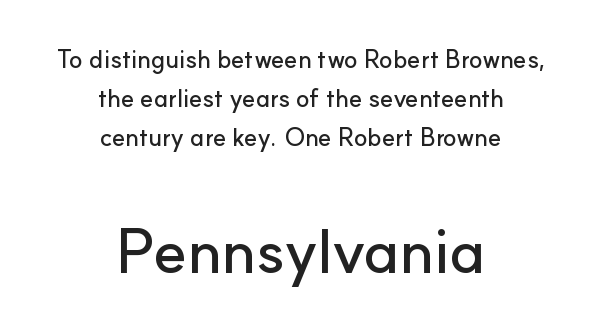
Descenders hang freely into open space. Alignment: centered. The more generous point size was reserved for the lower chunk. The horizontal fit of the characters is conventional and even.
